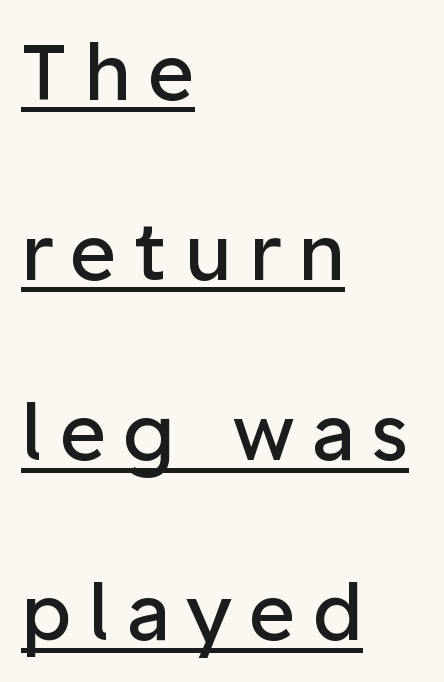
{"serif": "no", "italic": "no", "bold": "no", "weight": "regular", "width": "normal", "stroke_contrast": "low", "x_height": "medium", "monospaced": "no", "underline": "yes", "align": "left", "line_spacing": "loose", "line_spacing_ratio": 2.28, "letter_spacing": "wide", "letter_spacing_em": 0.22, "glyph_px": 79}
